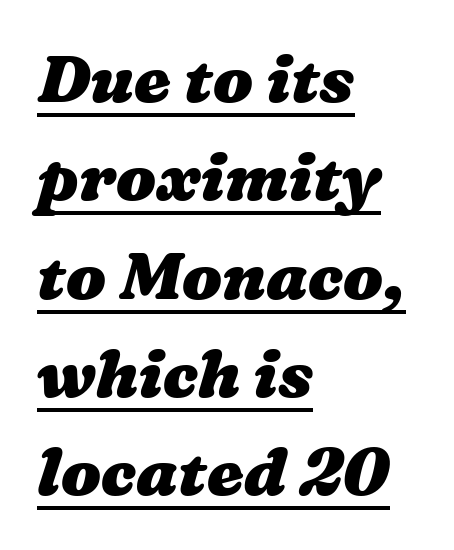
Stroke thickness is high; the sample reads as a true bold. Descenders here cross a horizontal rule under the line. The setting favours the left margin, as ordinary paragraphs usually do. Varying glyph widths throughout — classic text-font behaviour.
